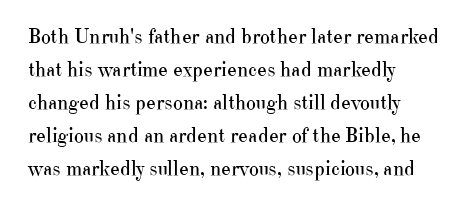
Q: Is the text bold? A: No.
Q: Is the text italic (slanted)? A: No, it is upright.
Q: Is the text underlined? A: No.
Q: How is the paragraph aligned? A: Left-aligned.
Q: Is the spacing between letters normal or unusually wide? A: Normal.
Q: Is the spacing between lines tight, normal or loose? A: Normal.
